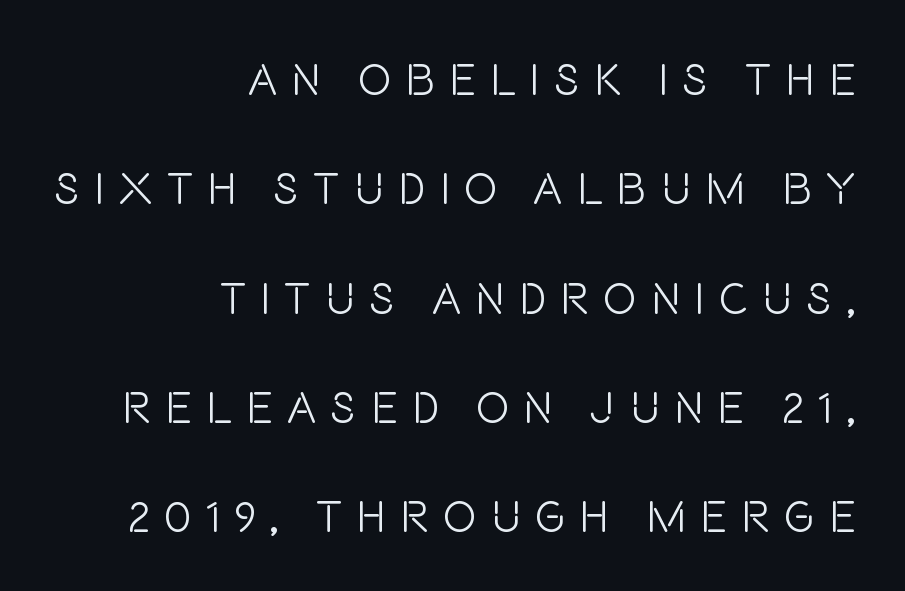
The rendering uses natural spacing where letterforms have individual widths. This rendering features lettering with no underline. You can tell from the bare stems that sans-serif type was used. Ascenders rise straight up at ninety degrees. Is the stroke heavy? The answer is a plain regular-or-lighter. A student would call this right alignment; a typographer would say flush right, rag left.
